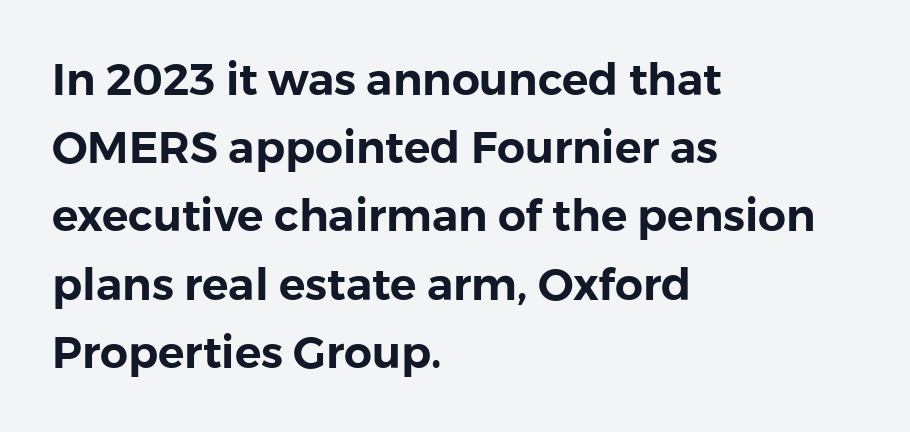
The image shows 44 px sans-serif type, upright; set left-aligned, normal line spacing (1.55x), normal letter spacing, not underlined; a medium x-height.
